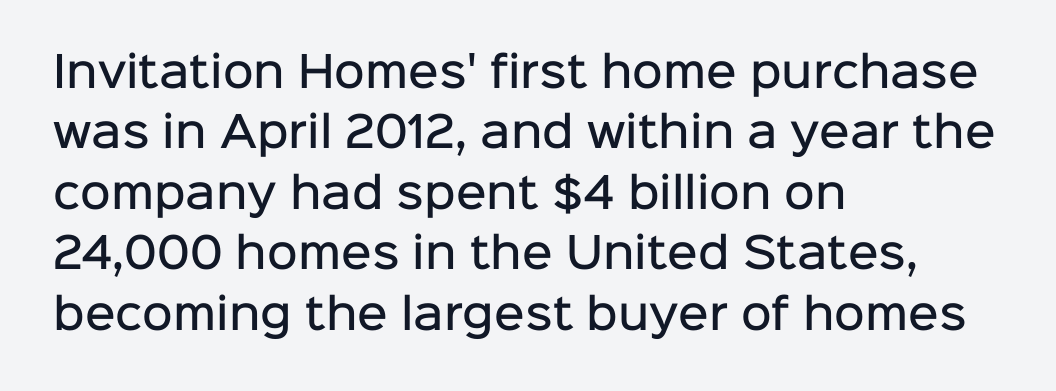
The image shows 42 px semibold sans-serif type, upright; set left-aligned, normal line spacing (1.44x), normal letter spacing, not underlined; low stroke contrast and a medium x-height.
